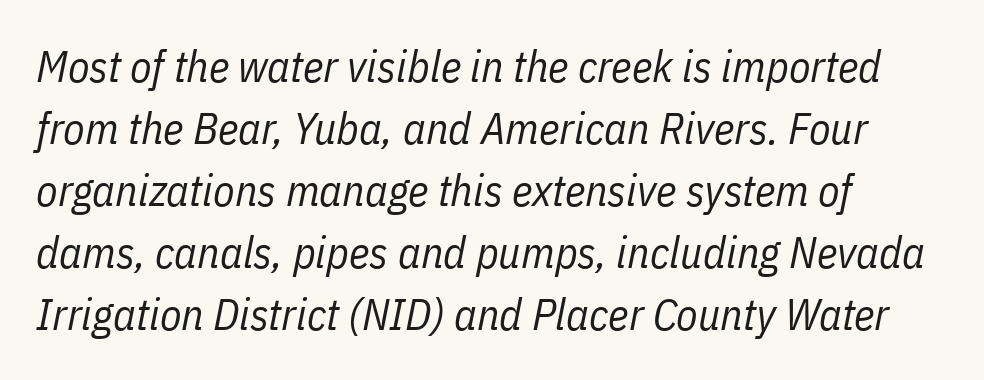
{"italic": "yes", "lean": "right", "slant_degrees": 11, "bold": "no", "weight": "regular", "width": "condensed", "stroke_contrast": "low", "x_height": "medium", "monospaced": "no", "underline": "no", "align": "left", "line_spacing": "normal", "line_spacing_ratio": 1.41, "letter_spacing": "normal", "letter_spacing_em": 0.0, "glyph_px": 44}
